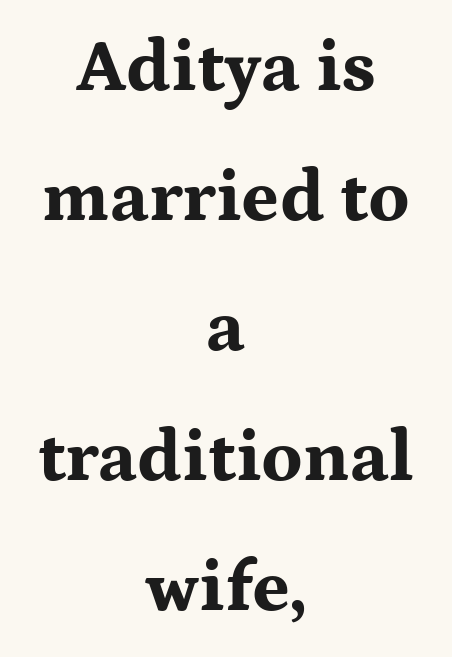
The image shows 73 px bold, wide serif type, upright; set centered, line spacing 1.78x, normal letter spacing, not underlined; medium stroke contrast and a medium x-height.
